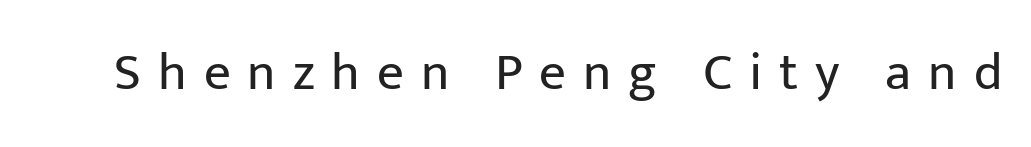
{"serif": "no", "italic": "no", "bold": "no", "weight": "regular", "width": "normal", "stroke_contrast": "low", "x_height": "medium", "monospaced": "no", "underline": "no", "letter_spacing": "wide", "letter_spacing_em": 0.32, "glyph_px": 53}
